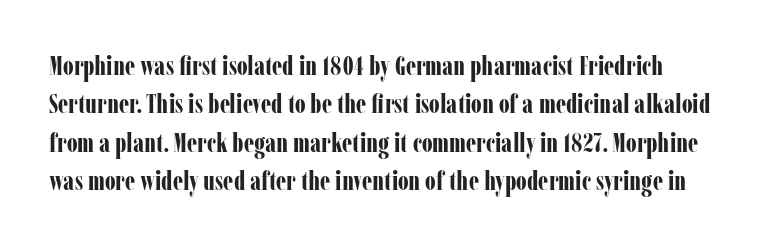
The image shows 27 px bold type, upright; set normal line spacing (1.42x), normal letter spacing, not underlined.
